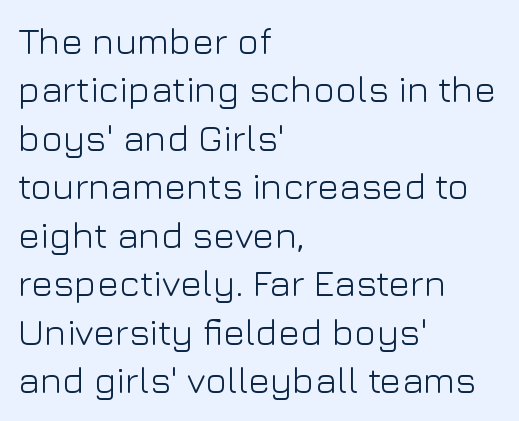
{"serif": "no", "italic": "no", "bold": "no", "weight": "light", "width": "normal", "stroke_contrast": "low", "x_height": "medium", "monospaced": "no", "underline": "no", "align": "left", "line_spacing": "normal", "line_spacing_ratio": 1.31, "letter_spacing": "normal", "letter_spacing_em": 0.0, "glyph_px": 37}
